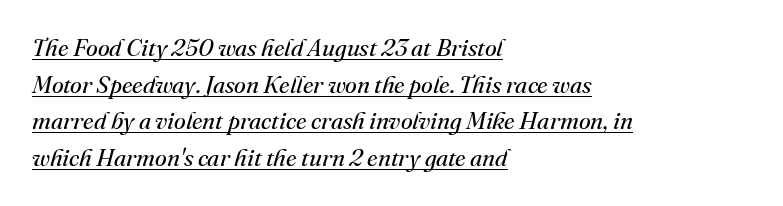
{"italic": "yes", "lean": "right", "slant_degrees": 16, "bold": "no", "underline": "yes", "align": "left", "line_spacing": "normal", "line_spacing_ratio": 1.53, "letter_spacing": "normal", "letter_spacing_em": 0.0, "glyph_px": 24}
